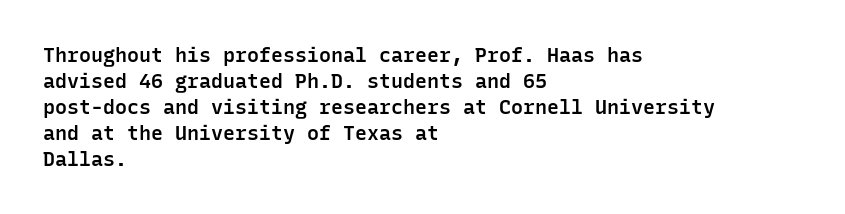
Is there any slant? The stems are plumb. In terms of letterspacing, this is plain default setting. The baseline area is clear. The passage is arranged the way most books set body copy — flush left.
